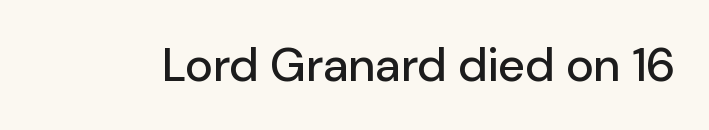
Q: Is the text italic (slanted)? A: No, it is upright.
Q: Is the typeface a serif or a sans-serif typeface? A: Sans-serif.
Q: Is the text underlined? A: No.
Q: Is the spacing between letters normal or unusually wide? A: Normal.
Q: Width (condensed, normal, or wide)? A: Normal.
Q: Stroke contrast? A: Low.
Q: x-height? A: Medium.
Q: Monospaced? A: No.
